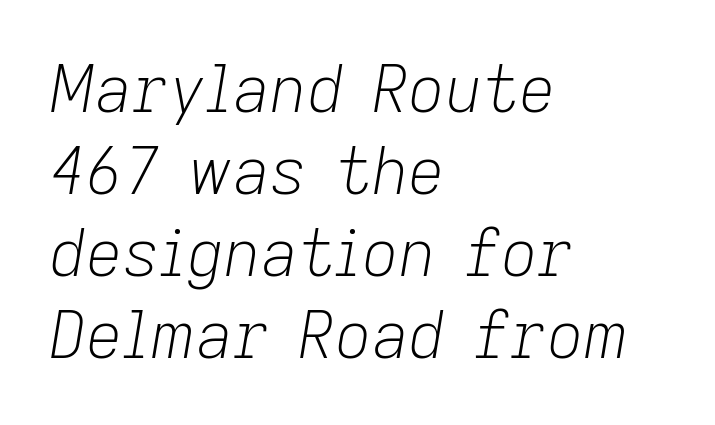
The image shows 64 px light type, italic (leaning right); set left-aligned, normal line spacing (1.28x), normal letter spacing, not underlined; low stroke contrast and a medium x-height.
